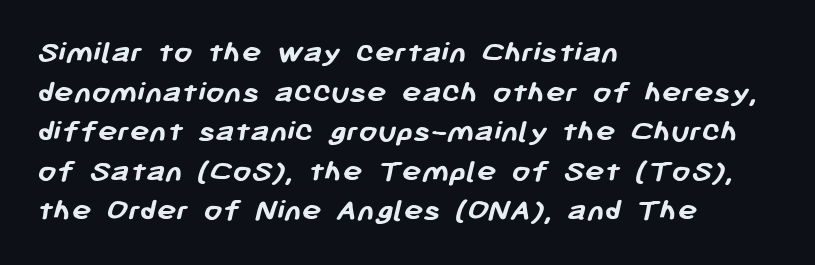
{"serif": "no", "bold": "yes", "weight": "semibold", "width": "normal", "stroke_contrast": "low", "x_height": "medium", "monospaced": "no", "underline": "no", "align": "left", "line_spacing_ratio": 1.2, "letter_spacing": "normal", "letter_spacing_em": 0.0, "glyph_px": 33}
